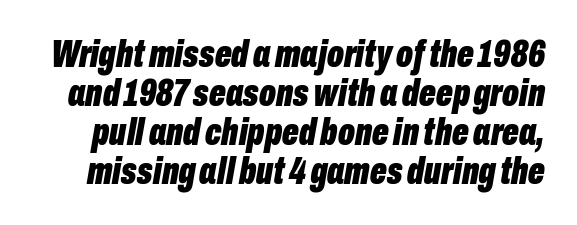
Q: Is the text bold? A: Yes.
Q: Is the text italic (slanted)? A: Yes, it leans right by about 10 degrees.
Q: Is the text underlined? A: No.
Q: Is the spacing between letters normal or unusually wide? A: Normal.
Q: Is the spacing between lines tight, normal or loose? A: Tight.
Q: Width (condensed, normal, or wide)? A: Condensed.
Q: Stroke contrast? A: Low.
Q: x-height? A: Medium.
Q: Monospaced? A: No.
